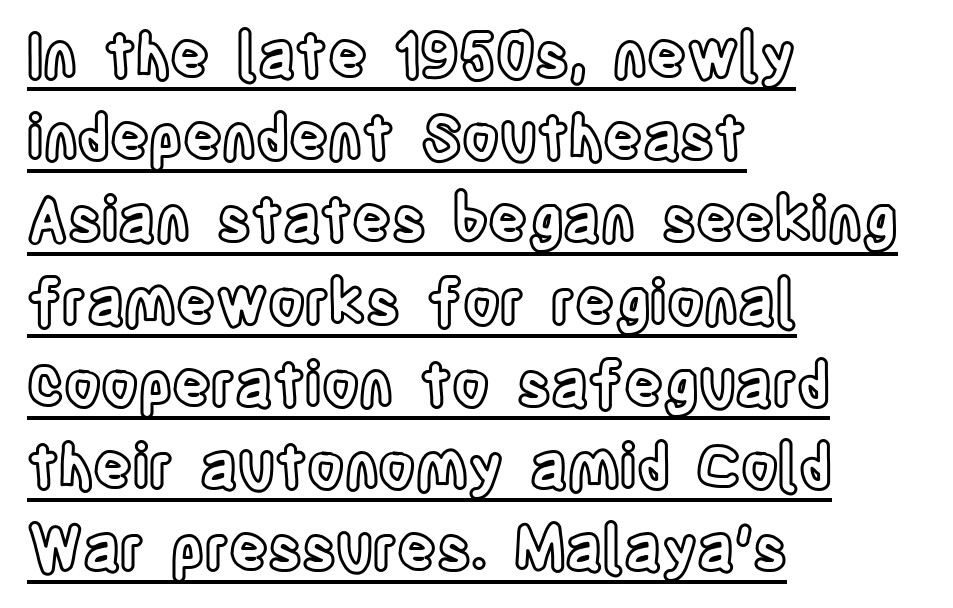
{"italic": "no", "width": "condensed", "x_height": "large", "monospaced": "no", "underline": "yes", "align": "left", "line_spacing": "normal", "line_spacing_ratio": 1.37, "letter_spacing": "normal", "letter_spacing_em": 0.0, "glyph_px": 60}
